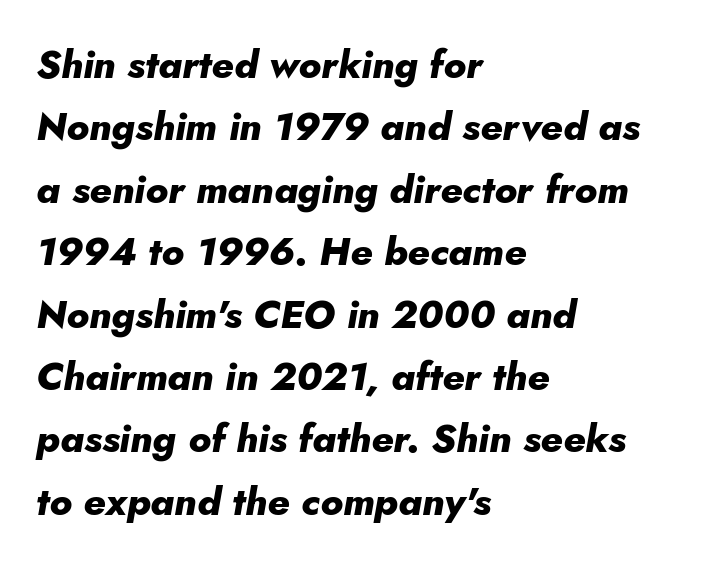
The image shows 39 px heavy type, italic (leaning right); set left-aligned, normal line spacing (1.6x), normal letter spacing, not underlined; low stroke contrast and a small x-height.
